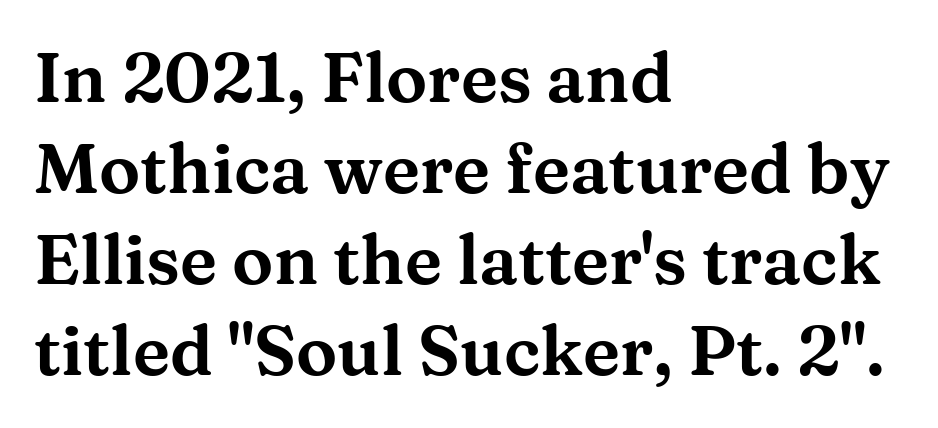
Note the varied advance widths — an 'i' is clearly narrower than an 'm'. Honestly, there is no underline to notice here at all. In terms of leading, this rendering sits right in the middle. Spacing between characters is what you'd get straight out of the box. The ragged edge is on the right, which tells us the setting is flush left. Note: serifs present on the glyphs.
